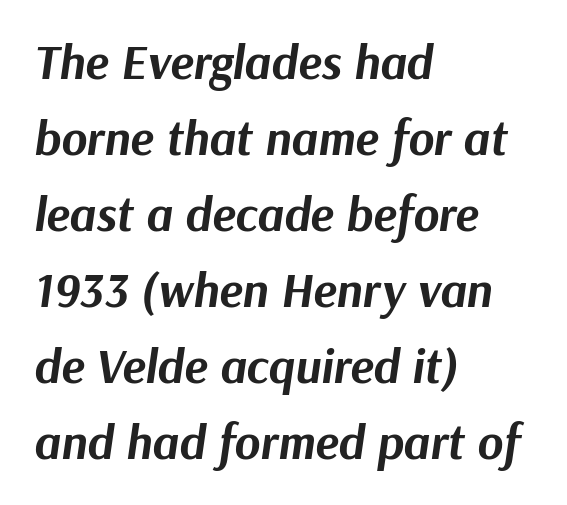
The image shows 49 px bold type, italic (leaning right); set left-aligned, normal line spacing (1.55x), normal letter spacing, not underlined; medium stroke contrast and a medium x-height.
